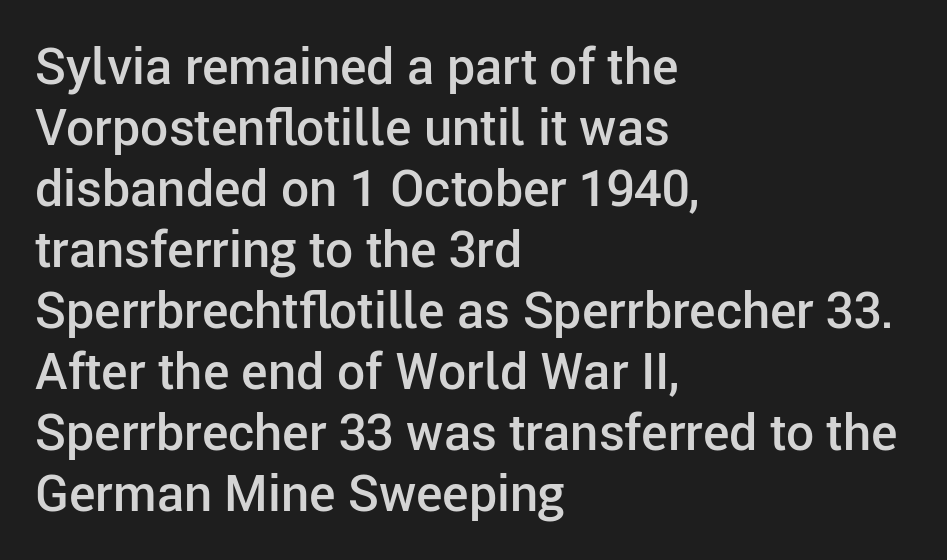
{"serif": "no", "italic": "no", "bold": "semi", "weight": "semibold", "width": "normal", "stroke_contrast": "low", "x_height": "medium", "monospaced": "no", "underline": "no", "align": "left", "line_spacing_ratio": 1.22, "letter_spacing": "normal", "letter_spacing_em": 0.0, "glyph_px": 50}
